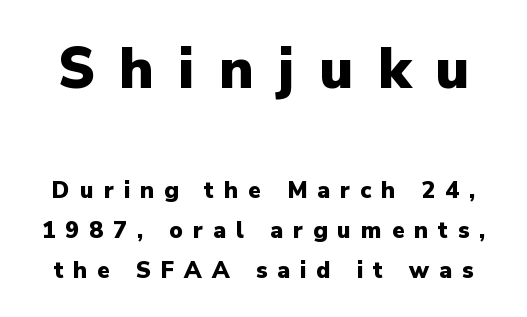
The image shows 57 px heavy sans-serif type, upright; set line spacing 1.73x, unusually wide letter spacing (+0.43 em), not underlined; the first (top) block is 2.48x larger; low stroke contrast and a medium x-height.
